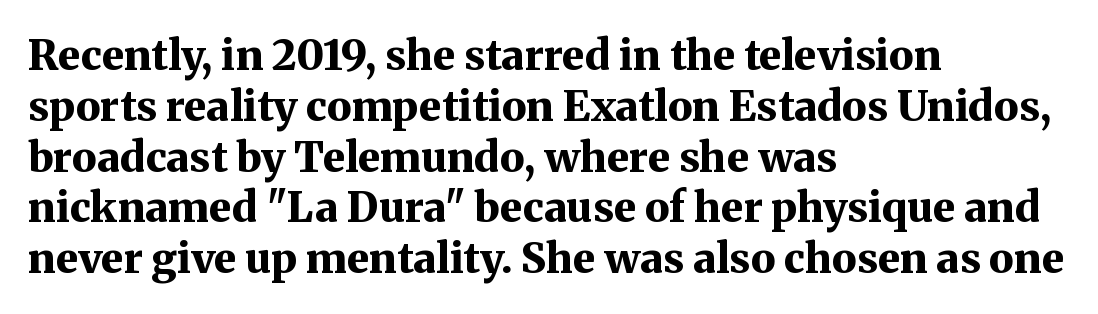
Q: Is the text bold? A: Yes.
Q: Is the text italic (slanted)? A: No, it is upright.
Q: Is the typeface a serif or a sans-serif typeface? A: Serif.
Q: Is the text underlined? A: No.
Q: How is the paragraph aligned? A: Left-aligned.
Q: Is the spacing between letters normal or unusually wide? A: Normal.
Q: Width (condensed, normal, or wide)? A: Normal.
Q: Stroke contrast? A: Medium.
Q: x-height? A: Medium.
Q: Monospaced? A: No.
